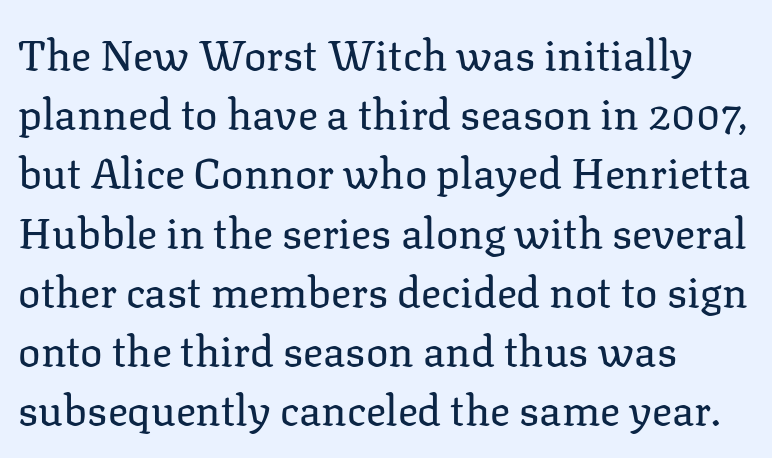
This reads as an unemphasized weight, regular at the heaviest. The passage shown is typed in a proportional face where columns would drift. This is the regular roman posture of the typeface. Spacing between characters is what you'd get straight out of the box. Is there much room between lines? A standard amount, neither cramped nor airy. Has an underline been added? It has not.
